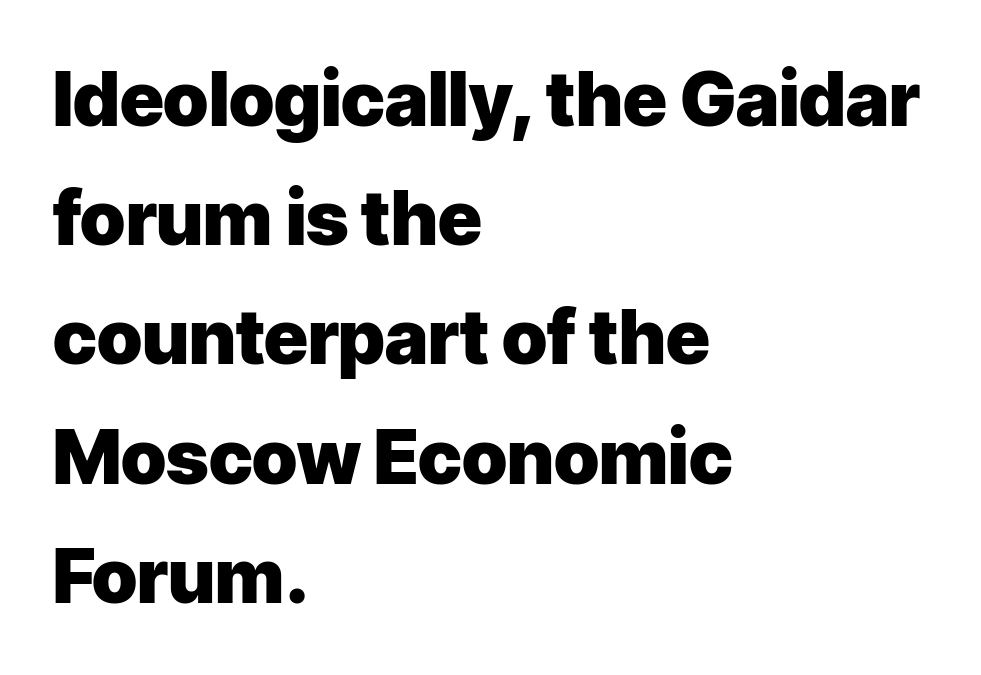
Q: Is the text bold? A: Yes.
Q: Is the text italic (slanted)? A: No, it is upright.
Q: Is the typeface a serif or a sans-serif typeface? A: Sans-serif.
Q: Is the text underlined? A: No.
Q: How is the paragraph aligned? A: Left-aligned.
Q: Is the spacing between letters normal or unusually wide? A: Normal.
Q: Is the spacing between lines tight, normal or loose? A: Normal.
Q: Width (condensed, normal, or wide)? A: Normal.
Q: Stroke contrast? A: Low.
Q: x-height? A: Medium.
Q: Monospaced? A: No.
